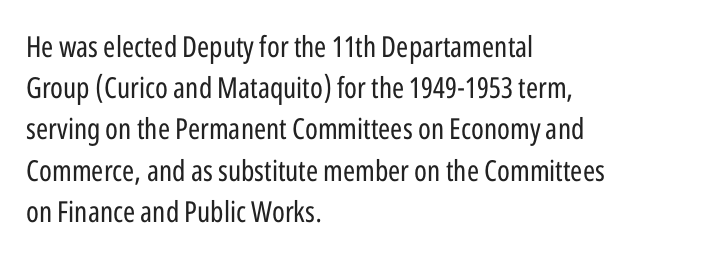
The image shows 29 px regular-weight, condensed sans-serif type, upright; set left-aligned, normal line spacing (1.42x), normal letter spacing, not underlined; low stroke contrast and a medium x-height.
